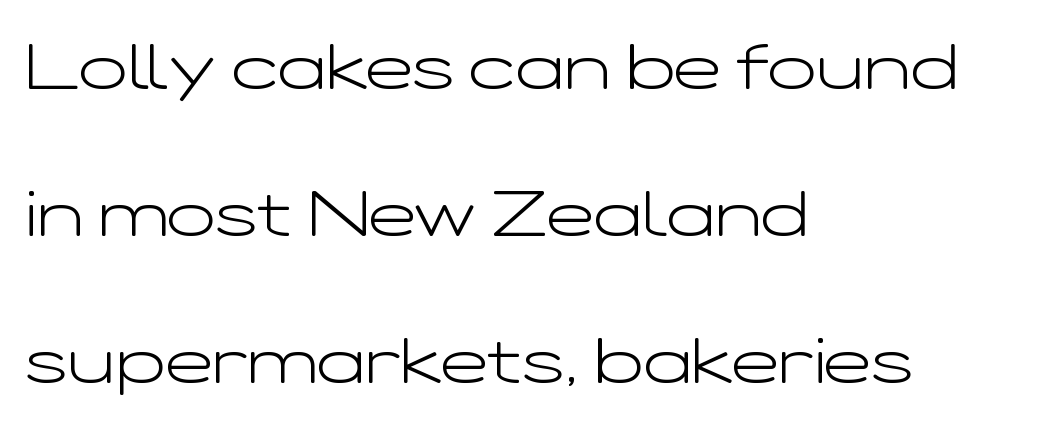
The typeface chosen for these lines omits serifs. Italic: no, the glyphs are upright roman. The passage is arranged the way most books set body copy — flush left. The letters advance in unequal steps, a hallmark of proportional type. Descender tails drop into unmarked territory.
